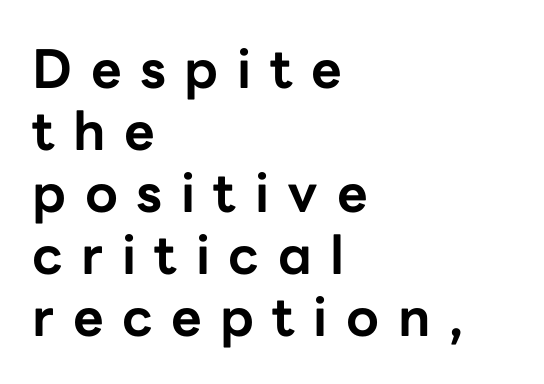
Q: Is the text bold? A: Yes.
Q: Is the text italic (slanted)? A: No, it is upright.
Q: Is the typeface a serif or a sans-serif typeface? A: Sans-serif.
Q: Is the text underlined? A: No.
Q: How is the paragraph aligned? A: Left-aligned.
Q: Is the spacing between letters normal or unusually wide? A: Unusually wide.
Q: Width (condensed, normal, or wide)? A: Normal.
Q: Stroke contrast? A: Low.
Q: x-height? A: Medium.
Q: Monospaced? A: No.
